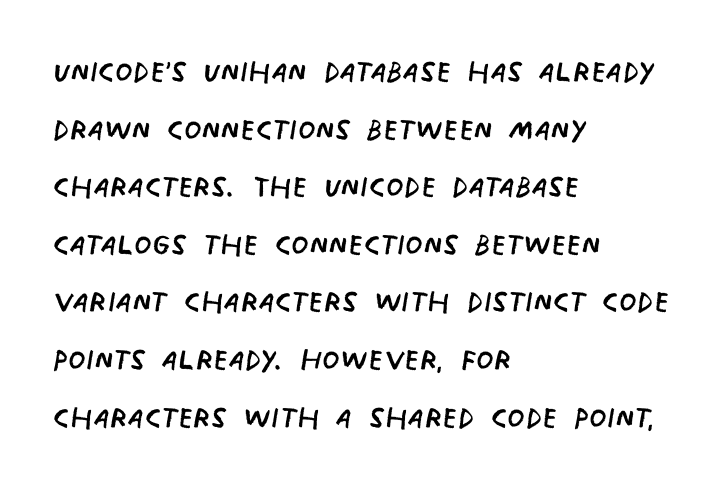
The image shows 40 px regular-weight, condensed sans-serif type; set left-aligned, normal line spacing (1.44x), normal letter spacing, not underlined; low stroke contrast and a large x-height.
